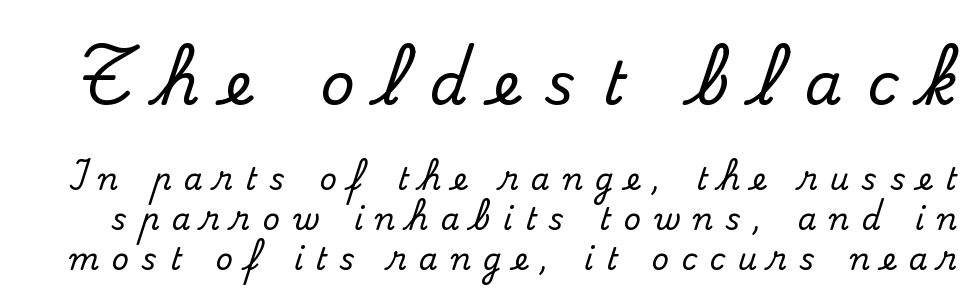
The passage shown is typed in a proportional face where columns would drift. Descender tails drop into unmarked territory. Here the glyphs are tracked loosely, breaking word shapes into spaced letters.
